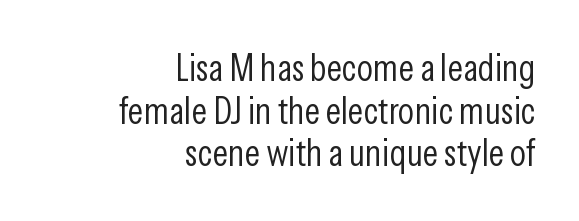
{"serif": "no", "italic": "no", "bold": "no", "weight": "light", "width": "condensed", "stroke_contrast": "low", "x_height": "medium", "monospaced": "no", "underline": "no", "align": "right", "line_spacing": "tight", "line_spacing_ratio": 1.12, "letter_spacing": "normal", "letter_spacing_em": 0.0, "glyph_px": 38}
